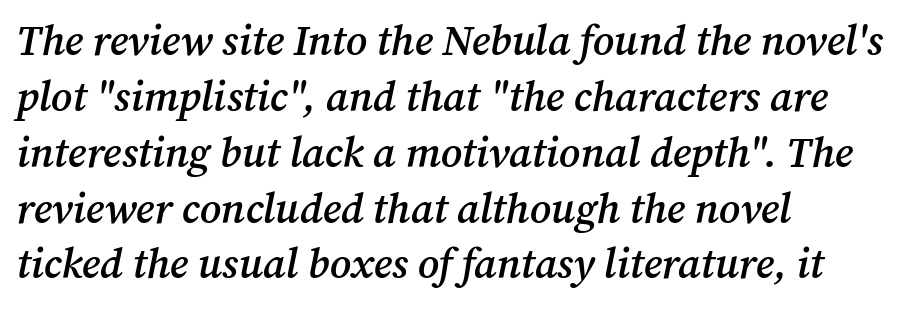
{"serif": "yes", "italic": "yes", "lean": "right", "slant_degrees": 12, "bold": "semi", "weight": "semibold", "width": "normal", "stroke_contrast": "medium", "x_height": "medium", "monospaced": "no", "underline": "no", "align": "left", "line_spacing": "normal", "line_spacing_ratio": 1.33, "letter_spacing": "normal", "letter_spacing_em": 0.0, "glyph_px": 42}
